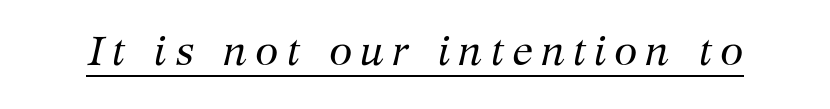
The image shows 42 px regular-weight serif type, italic (leaning right); set underlined; medium stroke contrast and a medium x-height.
